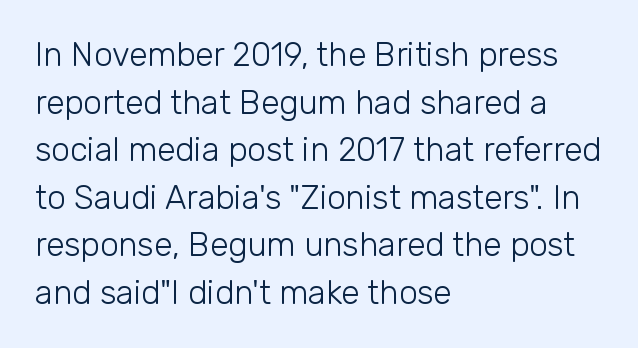
{"serif": "no", "italic": "no", "bold": "no", "weight": "light", "width": "normal", "stroke_contrast": "low", "x_height": "medium", "monospaced": "no", "underline": "no", "align": "left", "line_spacing": "normal", "line_spacing_ratio": 1.44, "letter_spacing": "normal", "letter_spacing_em": 0.0, "glyph_px": 33}
